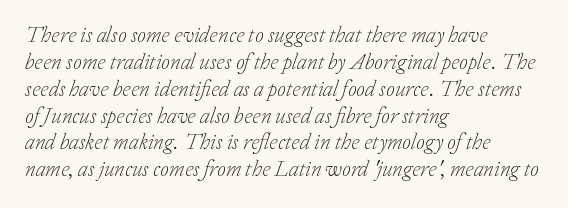
Q: Is the text bold? A: No.
Q: Is the text italic (slanted)? A: Yes, it leans right by about 20 degrees.
Q: Is the text underlined? A: No.
Q: How is the paragraph aligned? A: Left-aligned.
Q: Is the spacing between letters normal or unusually wide? A: Normal.
